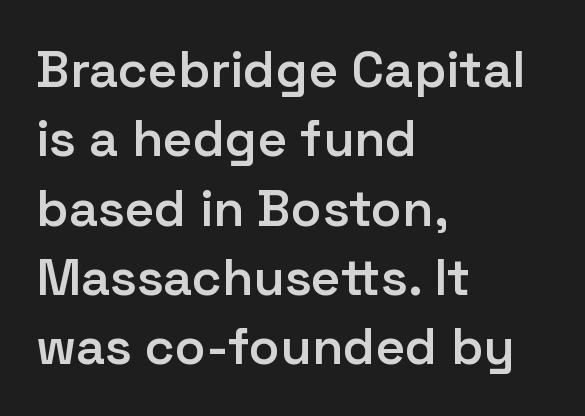
{"serif": "no", "italic": "no", "bold": "semi", "weight": "semibold", "width": "normal", "stroke_contrast": "low", "x_height": "medium", "monospaced": "no", "underline": "no", "align": "left", "line_spacing": "normal", "line_spacing_ratio": 1.36, "letter_spacing": "normal", "letter_spacing_em": 0.0, "glyph_px": 51}
